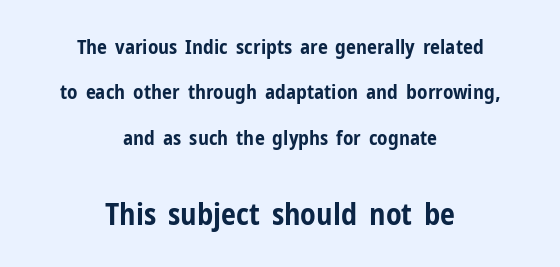
When letters stand straight like this, we call the style roman or upright. Font category for this specimen: sans-serif. Set as a true bold cut, around the 700 mark. The horizontal fit of the characters is conventional and even. Summary of vertical rhythm: relaxed, with wide interline spacing. Which chunk is bigger? The second one — the bottom block dwarfs the top.
